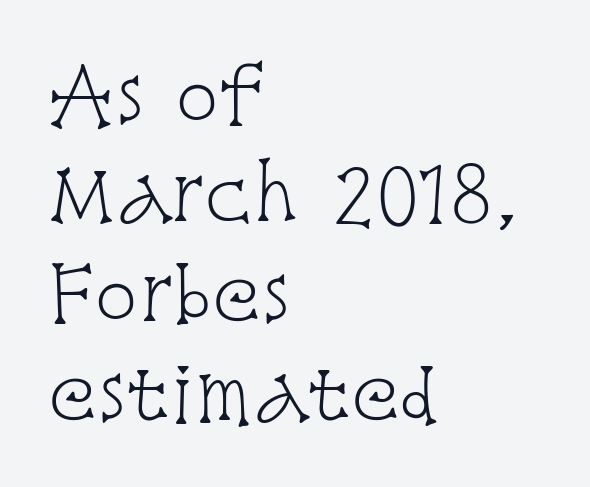
Q: Is the text bold? A: No.
Q: Is the text italic (slanted)? A: No, it is upright.
Q: Is the typeface a serif or a sans-serif typeface? A: Serif.
Q: Is the text underlined? A: No.
Q: How is the paragraph aligned? A: Left-aligned.
Q: Is the spacing between letters normal or unusually wide? A: Normal.
Q: Is the spacing between lines tight, normal or loose? A: Normal.
Q: Width (condensed, normal, or wide)? A: Condensed.
Q: Stroke contrast? A: Low.
Q: x-height? A: Large.
Q: Monospaced? A: No.
